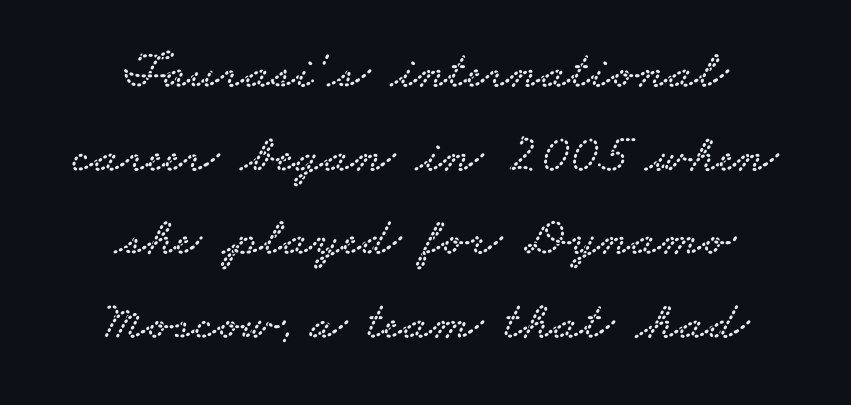
Q: Is the text underlined? A: No.
Q: How is the paragraph aligned? A: Centered.
Q: Is the spacing between letters normal or unusually wide? A: Normal.
Q: Is the spacing between lines tight, normal or loose? A: Normal.
Q: Width (condensed, normal, or wide)? A: Wide.
Q: Stroke contrast? A: Low.
Q: x-height? A: Small.
Q: Monospaced? A: No.
